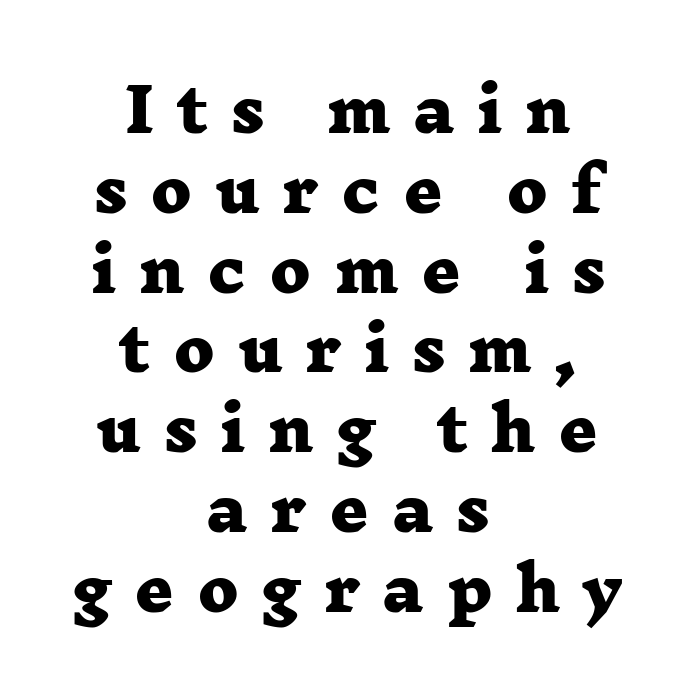
{"serif": "yes", "bold": "yes", "weight": "heavy", "width": "wide", "stroke_contrast": "low", "x_height": "medium", "monospaced": "no", "underline": "no", "align": "center", "line_spacing": "normal", "line_spacing_ratio": 1.33, "letter_spacing": "wide", "letter_spacing_em": 0.38, "glyph_px": 60}
